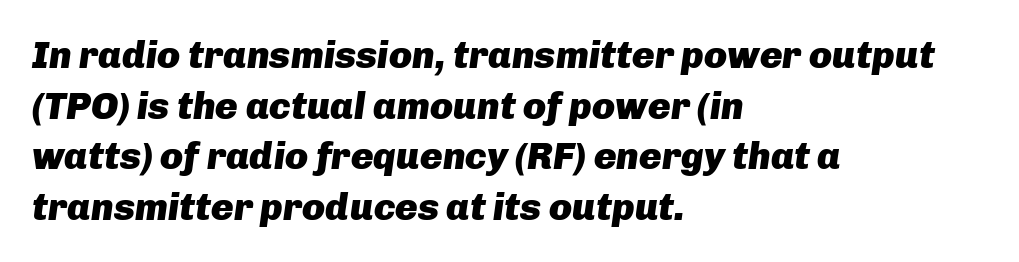
The glyphs look as if they've been sheared to an angle. Does extra space separate the letters? No, they use regular spacing. Left-aligned paragraph, ragged on the right. Nobody drew a line under any word here. If you measured baseline to baseline, you'd find a middling distance.
